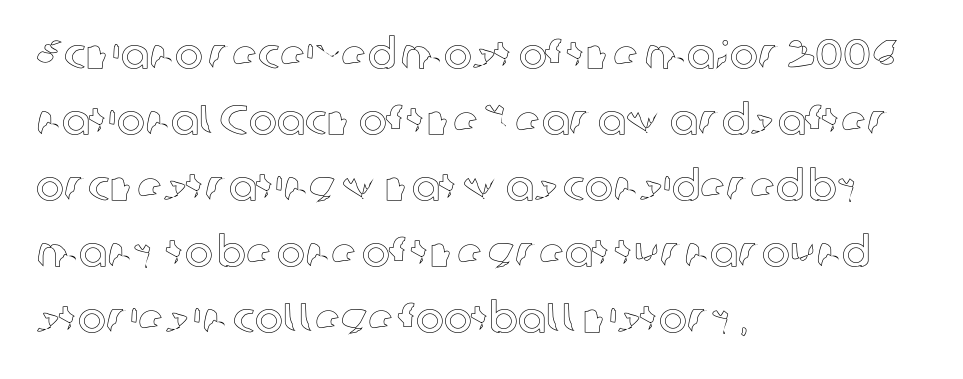
{"italic": "no", "width": "normal", "x_height": "medium", "monospaced": "no", "underline": "no", "align": "left", "line_spacing": "normal", "line_spacing_ratio": 1.57, "letter_spacing": "normal", "letter_spacing_em": 0.0, "glyph_px": 42}
